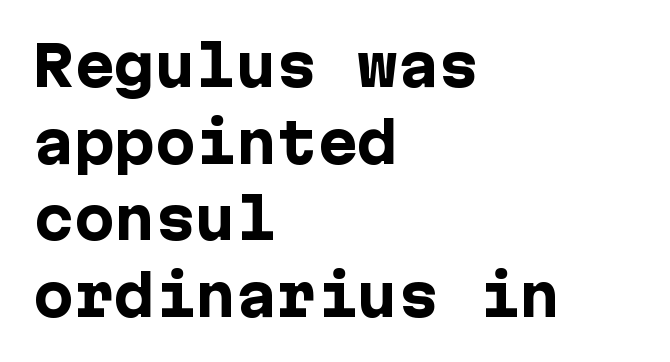
The image shows 54 px heavy sans-serif type, upright; set left-aligned, normal line spacing (1.42x), normal letter spacing, not underlined; low stroke contrast and a medium x-height.
